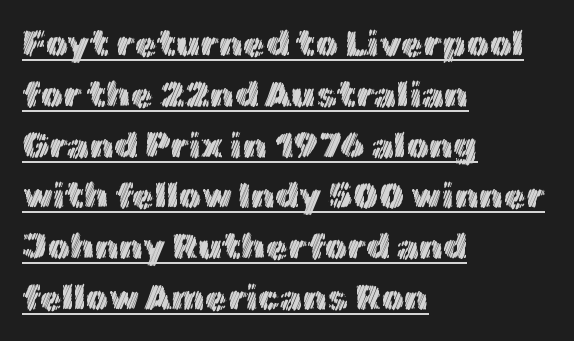
{"italic": "no", "width": "normal", "x_height": "medium", "monospaced": "no", "underline": "yes", "align": "left", "line_spacing": "normal", "line_spacing_ratio": 1.41, "letter_spacing": "normal", "letter_spacing_em": 0.0, "glyph_px": 36}
